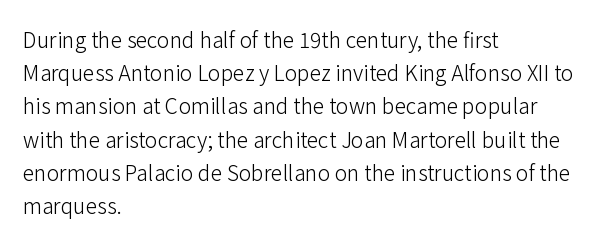
The image shows 21 px text type, upright; set left-aligned, normal line spacing (1.58x), normal letter spacing, not underlined.
